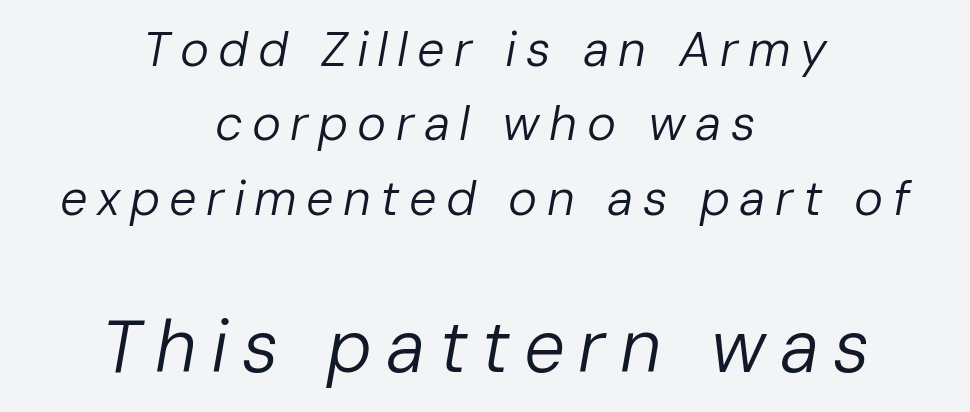
There's an unmistakable incline to the writing here. Teacher's note: observe the equal gaps on both sides — that is centered alignment. Stem width sits at or under what a default text font uses. Rule under the text: the space is simply empty. Typesetter's note — lower block bumped up in size, upper block left smaller. Spacing verdict: proportional, widths tailored to each character.
